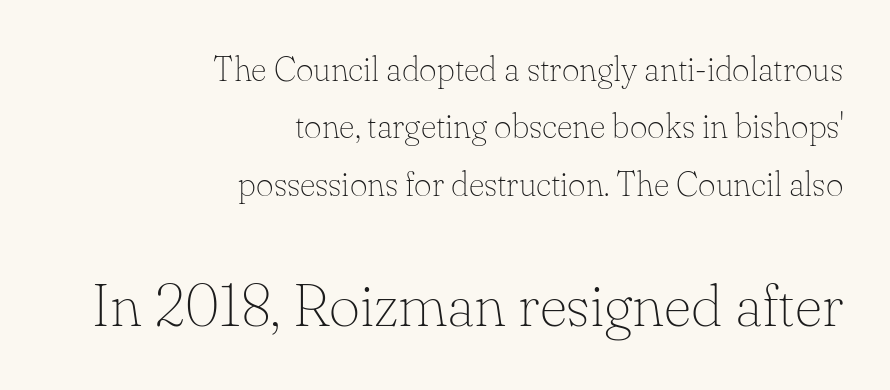
Note: smaller setting up top, larger setting below. The rendering anchors every line to the right-hand side. A serif font was chosen for this passage. The rows are spaced the way most documents space them.
